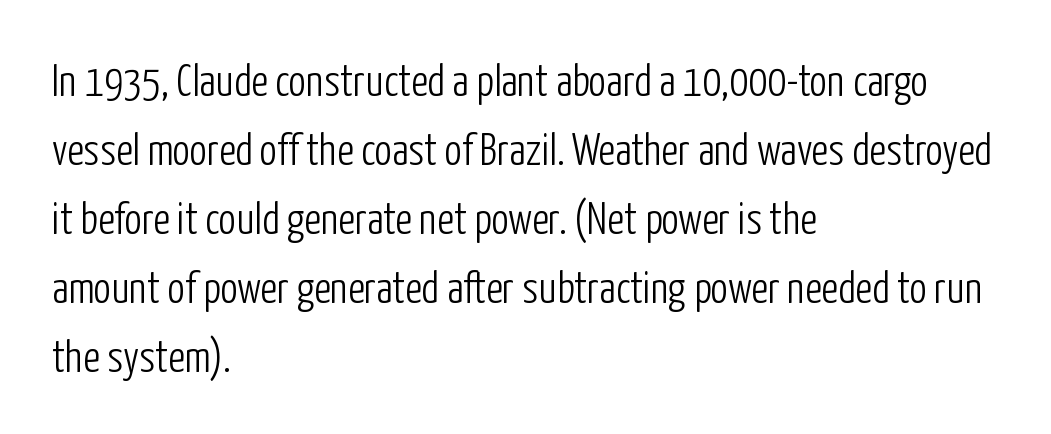
{"serif": "no", "italic": "no", "bold": "no", "weight": "light", "width": "condensed", "stroke_contrast": "low", "x_height": "medium", "monospaced": "no", "underline": "no", "align": "left", "line_spacing": "normal", "line_spacing_ratio": 1.57, "letter_spacing": "normal", "letter_spacing_em": 0.0, "glyph_px": 44}
